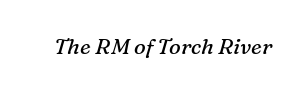
The characters are drawn with everyday or finer stroke widths. You could call the tracking neutral — neither tight nor loose. Descender tails drop into unmarked territory. The axis of the letterforms is tilted away from vertical.
